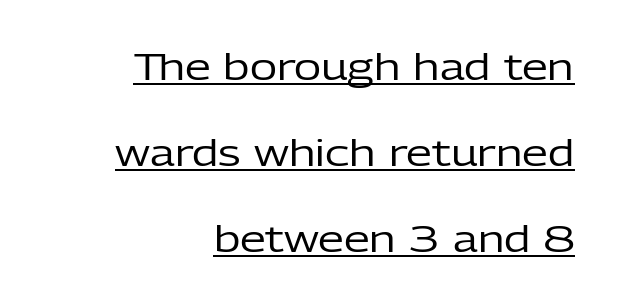
The rendered words wear a rule along their underside. Ascenders rise straight up at ninety degrees. A typesetter would call this zero additional tracking. Horizontal alignment here is rightward, an uncommon choice for prose. A typesetter would label this face a sans. If you measured baseline to baseline, you'd find a long distance.
